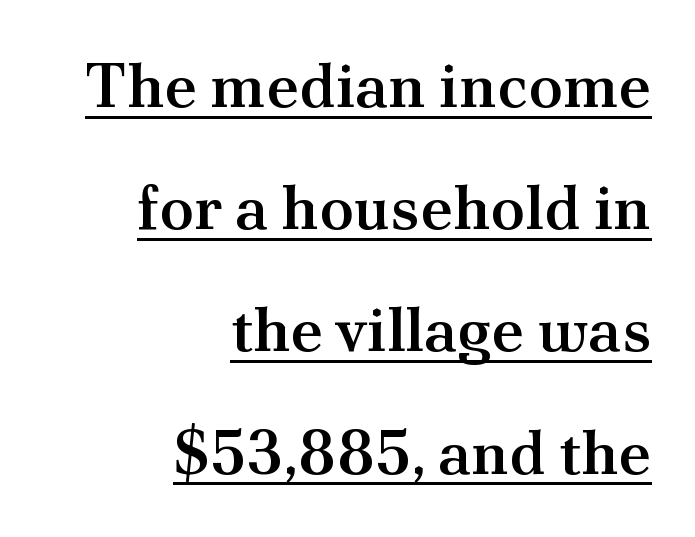
Q: Is the text bold? A: Semi-bold.
Q: Is the text italic (slanted)? A: No, it is upright.
Q: Is the typeface a serif or a sans-serif typeface? A: Serif.
Q: Is the text underlined? A: Yes.
Q: How is the paragraph aligned? A: Right-aligned.
Q: Is the spacing between letters normal or unusually wide? A: Normal.
Q: Is the spacing between lines tight, normal or loose? A: Loose.
Q: Width (condensed, normal, or wide)? A: Normal.
Q: Stroke contrast? A: Medium.
Q: x-height? A: Small.
Q: Monospaced? A: No.
